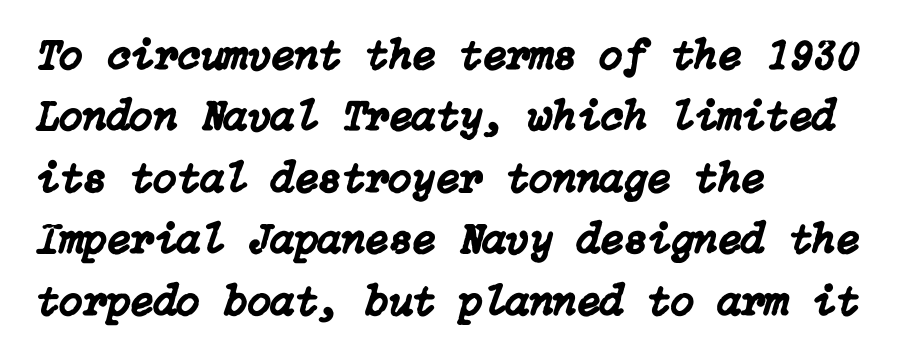
The lines in this sample share a left origin and differ only in where they stop. Rule under the text: the space is simply empty. The letters sit at their default tracking, neither squeezed nor spread. This sample keeps an unexceptional amount of space between lines.
